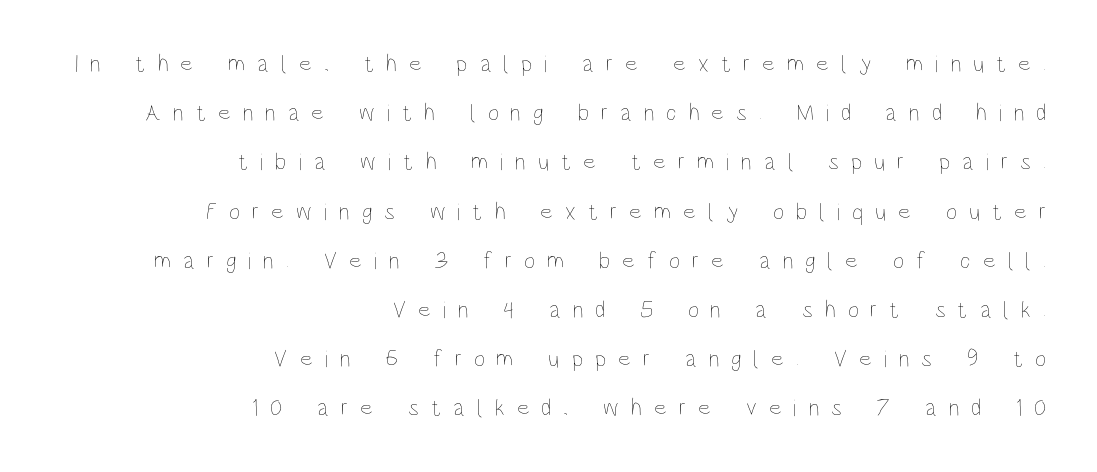
The image shows 24 px text type, upright; set right-aligned, loose line spacing (2.05x), unusually wide letter spacing (+0.5 em), not underlined.
